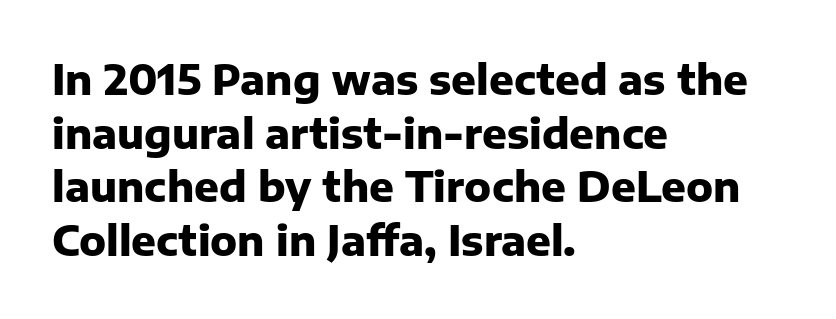
The image shows 41 px heavy sans-serif type, upright; set left-aligned, normal line spacing (1.31x), normal letter spacing, not underlined; low stroke contrast and a medium x-height.
